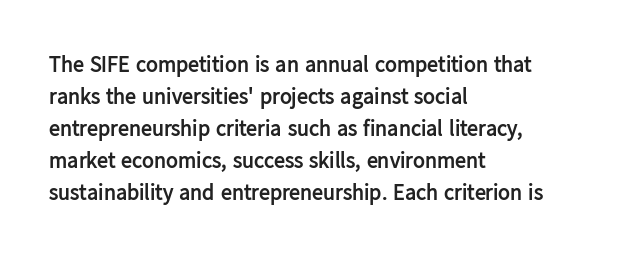
{"italic": "no", "bold": "yes", "underline": "no", "align": "left", "line_spacing": "normal", "line_spacing_ratio": 1.46, "letter_spacing": "normal", "letter_spacing_em": 0.0, "glyph_px": 22}
